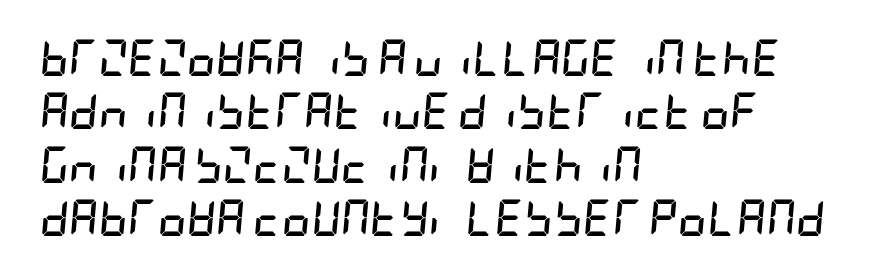
The image shows 36 px semibold, condensed type, italic (leaning right); set left-aligned, normal line spacing (1.48x), normal letter spacing, not underlined; low stroke contrast and a large x-height.
